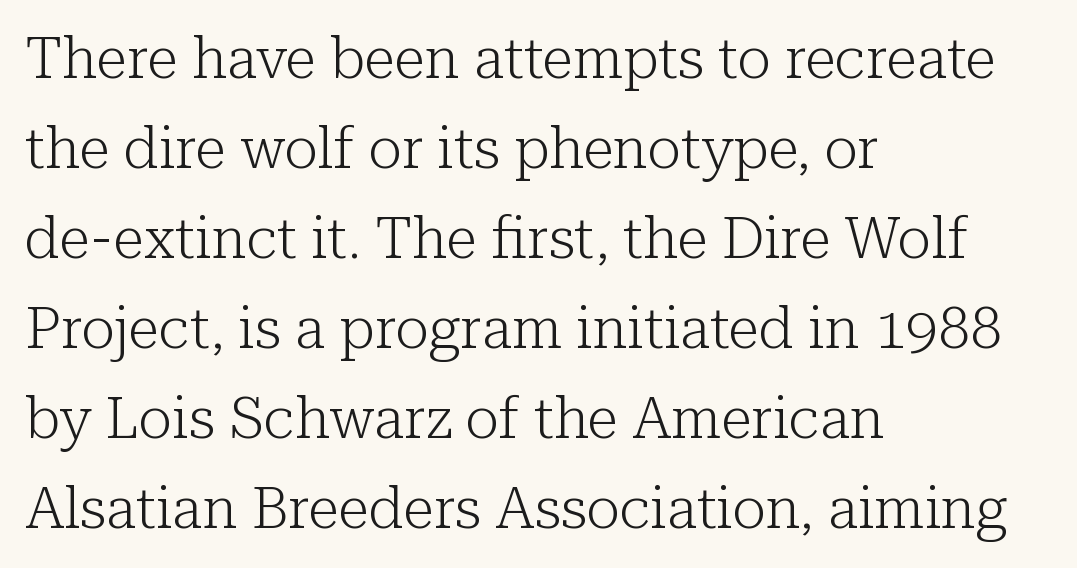
The image shows 57 px light serif type, upright; set left-aligned, normal line spacing (1.58x), normal letter spacing, not underlined; low stroke contrast and a medium x-height.
